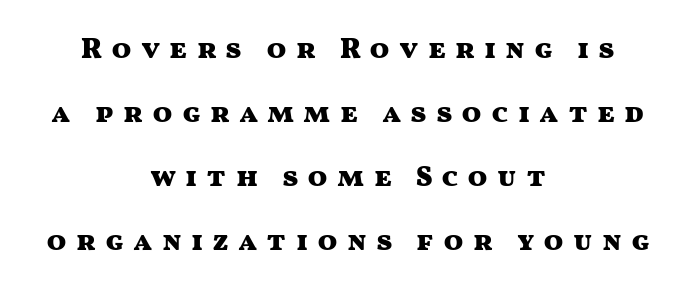
{"serif": "no", "italic": "no", "bold": "yes", "weight": "heavy", "width": "wide", "stroke_contrast": "medium", "x_height": "medium", "monospaced": "no", "underline": "no", "align": "center", "line_spacing": "loose", "line_spacing_ratio": 2.21, "letter_spacing": "wide", "letter_spacing_em": 0.31, "glyph_px": 29}
